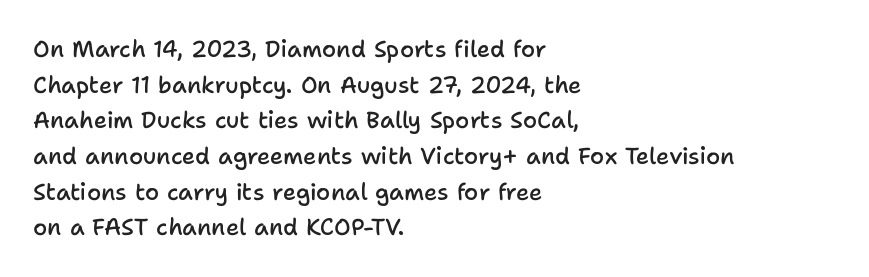
Q: Is the text bold? A: Semi-bold.
Q: Is the text italic (slanted)? A: No, it is upright.
Q: Is the text underlined? A: No.
Q: How is the paragraph aligned? A: Left-aligned.
Q: Is the spacing between letters normal or unusually wide? A: Normal.
Q: Is the spacing between lines tight, normal or loose? A: Normal.
